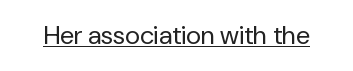
The image shows 26 px text type, upright; set normal letter spacing, underlined.
